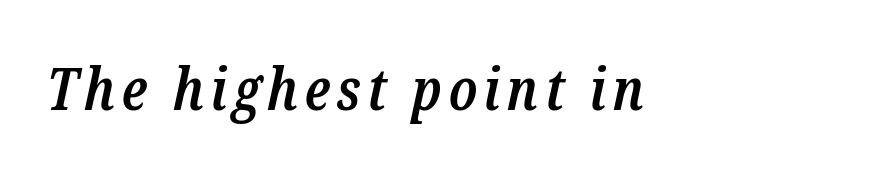
The face used here has a pronounced slope to its letters. The letters advance in unequal steps, a hallmark of proportional type. The text was rendered using a seriffed face with decorative stroke endings. Just letters on the line, the space beneath them empty. In terms of weight, the rendering is demibold, just under bold.
